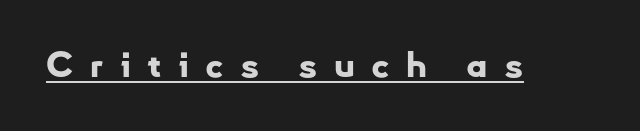
Q: Is the text bold? A: Yes.
Q: Is the text italic (slanted)? A: No, it is upright.
Q: Is the typeface a serif or a sans-serif typeface? A: Sans-serif.
Q: Is the text underlined? A: Yes.
Q: Is the spacing between letters normal or unusually wide? A: Unusually wide.
Q: Width (condensed, normal, or wide)? A: Normal.
Q: Stroke contrast? A: Low.
Q: x-height? A: Small.
Q: Monospaced? A: No.
